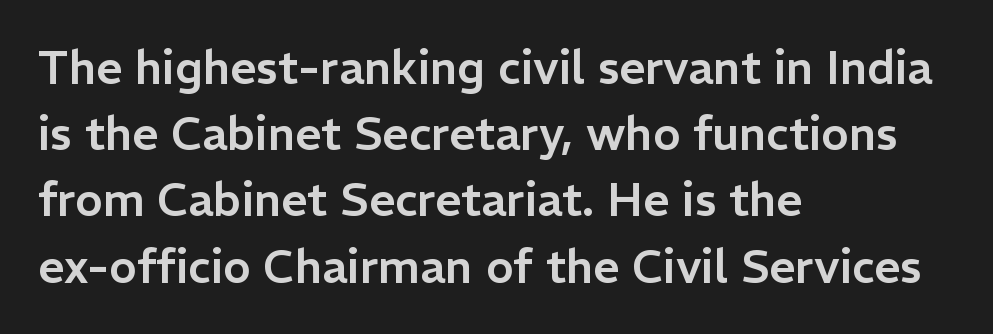
Q: Is the text italic (slanted)? A: No, it is upright.
Q: Is the typeface a serif or a sans-serif typeface? A: Sans-serif.
Q: Is the text underlined? A: No.
Q: How is the paragraph aligned? A: Left-aligned.
Q: Is the spacing between letters normal or unusually wide? A: Normal.
Q: Is the spacing between lines tight, normal or loose? A: Normal.
Q: Width (condensed, normal, or wide)? A: Normal.
Q: Stroke contrast? A: Low.
Q: x-height? A: Medium.
Q: Monospaced? A: No.
